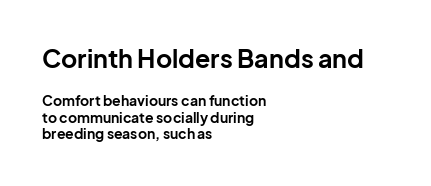
The image shows 25 px bold type, upright; set left-aligned, line spacing 1.17x, normal letter spacing, not underlined; the first (top) block is 1.79x larger.
